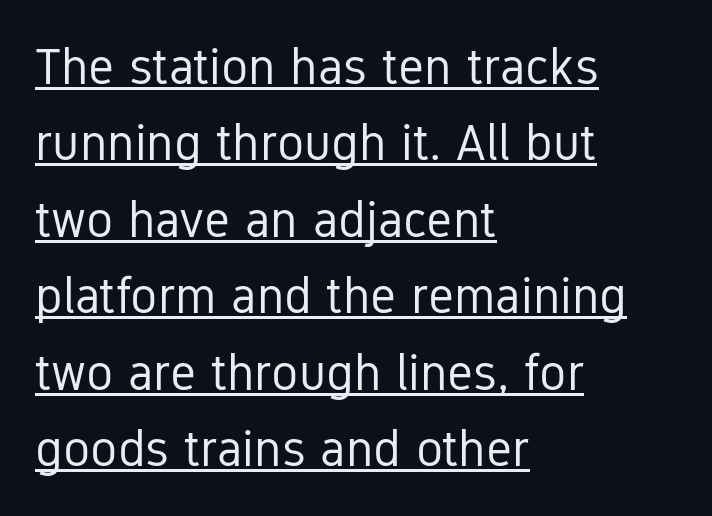
The image shows 51 px regular-weight, condensed sans-serif type, upright; set left-aligned, normal line spacing (1.5x), normal letter spacing, underlined; low stroke contrast and a medium x-height.
